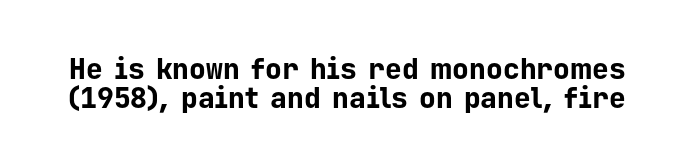
The image shows 28 px bold sans-serif type, upright, monospaced; set tight line spacing (1.03x), normal letter spacing, not underlined; low stroke contrast and a medium x-height.
